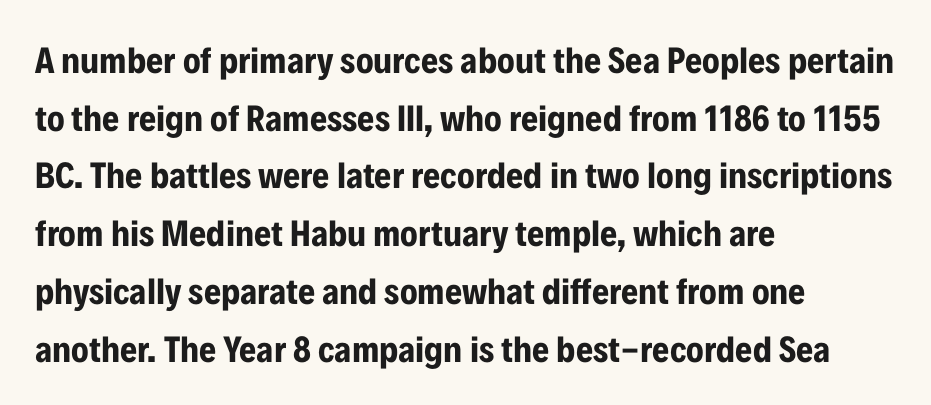
The image shows 37 px bold, condensed sans-serif type, upright; set left-aligned, normal line spacing (1.56x), normal letter spacing, not underlined; low stroke contrast and a medium x-height.
